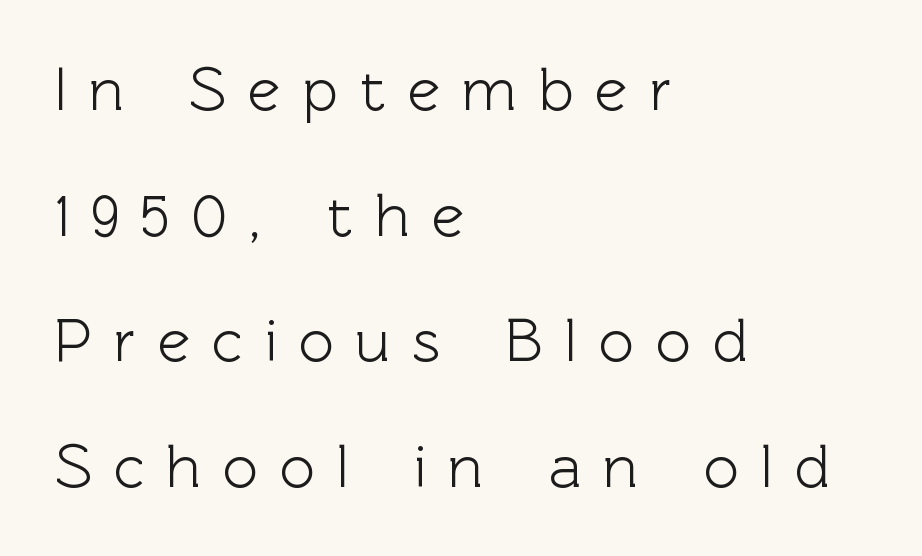
The image shows 61 px sans-serif type, upright; set left-aligned, loose line spacing (2.06x), unusually wide letter spacing (+0.36 em), not underlined; a medium x-height.
